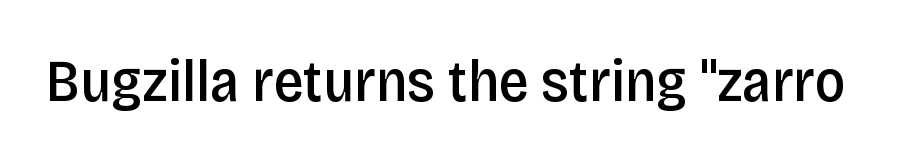
{"serif": "no", "italic": "no", "bold": "semi", "weight": "semibold", "width": "condensed", "stroke_contrast": "low", "x_height": "large", "monospaced": "no", "underline": "no", "letter_spacing": "normal", "letter_spacing_em": 0.0, "glyph_px": 59}
